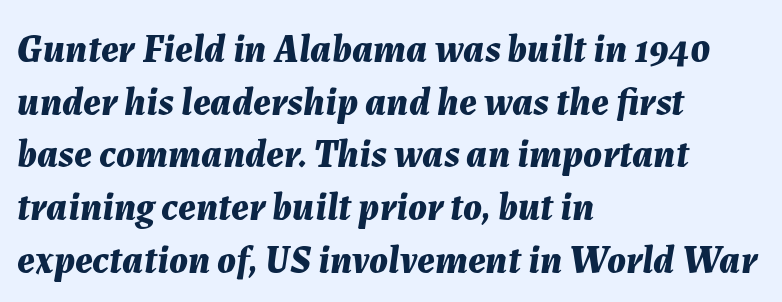
Rule under the text: the space is simply empty. Here the designer chose a conventional face with non-uniform glyph widths. Baseline-to-baseline distance is the conventional proportion of letter height. Compared with typical body copy, the letter spacing here is the same. The passage shown leans; its letterforms are oblique.
